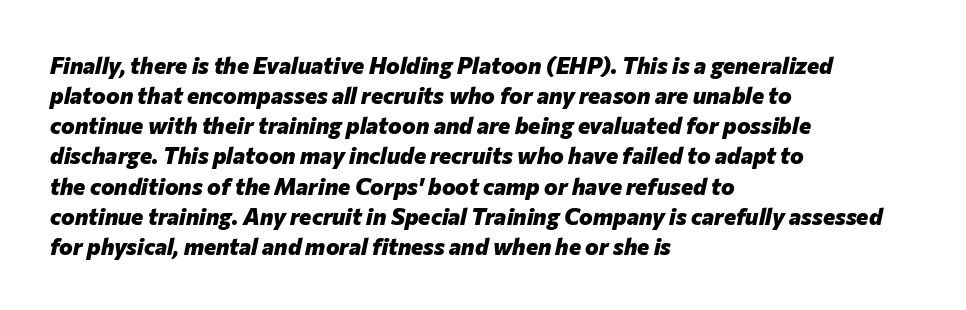
{"italic": "yes", "lean": "right", "slant_degrees": 12, "bold": "yes", "underline": "no", "align": "left", "line_spacing": "normal", "line_spacing_ratio": 1.31, "letter_spacing": "normal", "letter_spacing_em": 0.0, "glyph_px": 23}
